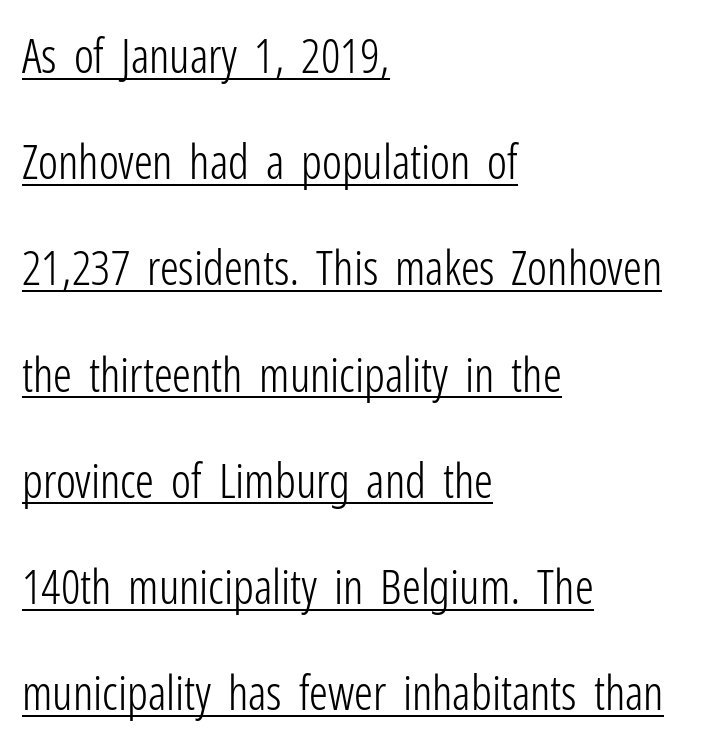
The image shows 47 px light, condensed sans-serif type, upright; set left-aligned, loose line spacing (2.26x), normal letter spacing, underlined; low stroke contrast and a medium x-height.
